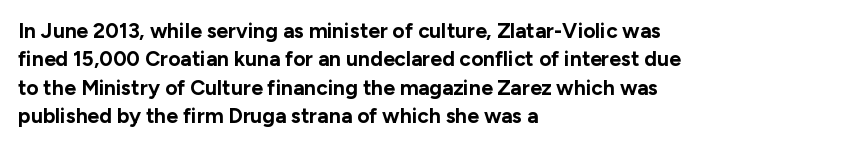
Q: Is the text bold? A: Yes.
Q: Is the text italic (slanted)? A: No, it is upright.
Q: Is the text underlined? A: No.
Q: How is the paragraph aligned? A: Left-aligned.
Q: Is the spacing between letters normal or unusually wide? A: Normal.
Q: Is the spacing between lines tight, normal or loose? A: Normal.
